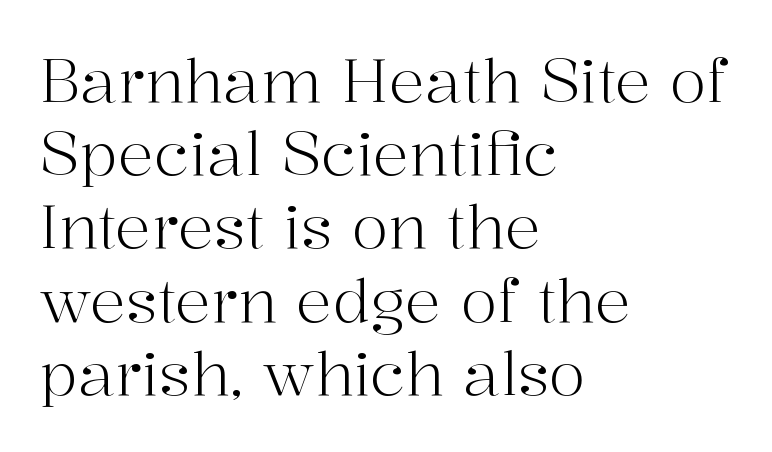
Q: Is the text bold? A: No.
Q: Is the text italic (slanted)? A: No, it is upright.
Q: Is the typeface a serif or a sans-serif typeface? A: Serif.
Q: Is the text underlined? A: No.
Q: How is the paragraph aligned? A: Left-aligned.
Q: Is the spacing between letters normal or unusually wide? A: Normal.
Q: Width (condensed, normal, or wide)? A: Normal.
Q: Stroke contrast? A: High.
Q: x-height? A: Medium.
Q: Monospaced? A: No.
